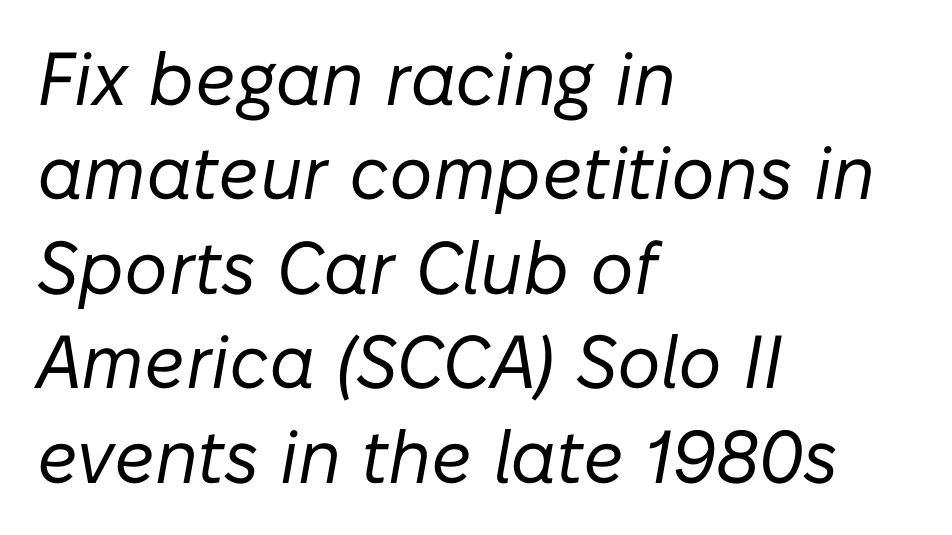
Q: Is the text bold? A: No.
Q: Is the text italic (slanted)? A: Yes, it leans right by about 10 degrees.
Q: Is the text underlined? A: No.
Q: How is the paragraph aligned? A: Left-aligned.
Q: Is the spacing between letters normal or unusually wide? A: Normal.
Q: Is the spacing between lines tight, normal or loose? A: Normal.
Q: Width (condensed, normal, or wide)? A: Normal.
Q: Stroke contrast? A: Low.
Q: x-height? A: Medium.
Q: Monospaced? A: No.
